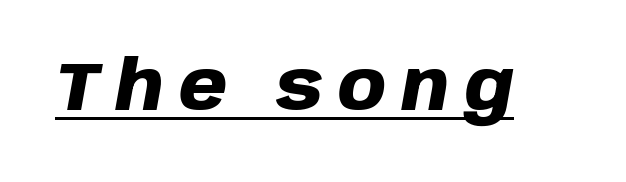
Q: Is the text bold? A: Yes.
Q: Is the text italic (slanted)? A: Yes, it leans right by about 10 degrees.
Q: Is the text underlined? A: Yes.
Q: Is the spacing between letters normal or unusually wide? A: Unusually wide.
Q: Width (condensed, normal, or wide)? A: Normal.
Q: Stroke contrast? A: Low.
Q: x-height? A: Large.
Q: Monospaced? A: No.
